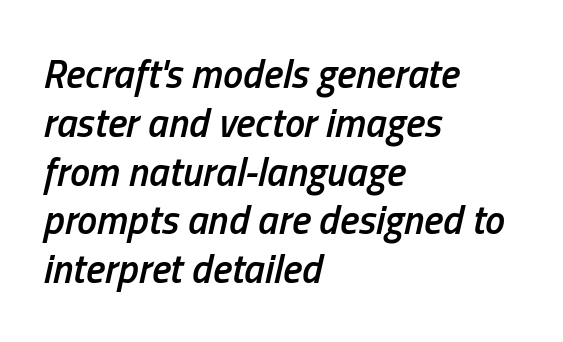
The image shows 40 px semibold, condensed type, italic (leaning right); set left-aligned, line spacing 1.22x, normal letter spacing, not underlined; low stroke contrast and a medium x-height.
